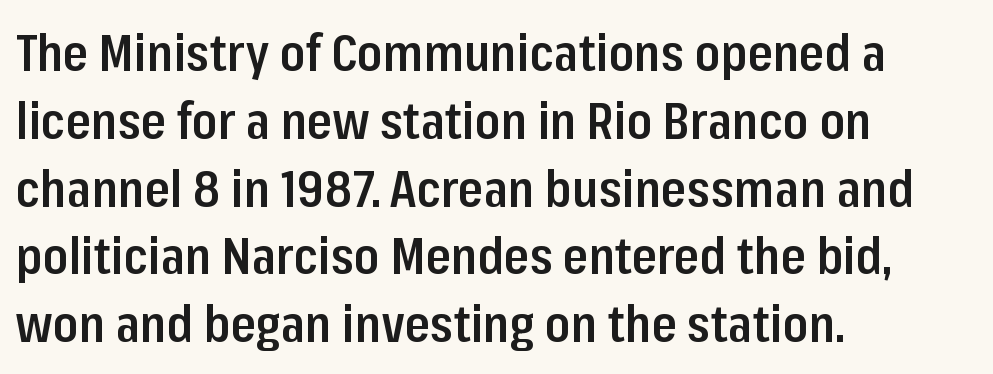
{"serif": "no", "italic": "no", "bold": "semi", "weight": "semibold", "width": "condensed", "stroke_contrast": "low", "x_height": "medium", "monospaced": "no", "underline": "no", "align": "left", "line_spacing": "normal", "line_spacing_ratio": 1.33, "letter_spacing": "normal", "letter_spacing_em": 0.0, "glyph_px": 51}
